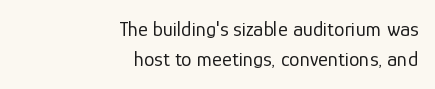
The image shows 21 px text type, upright; set right-aligned, normal line spacing (1.43x), normal letter spacing, not underlined.
